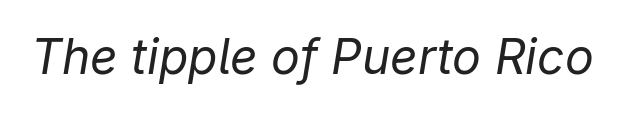
Q: Is the text bold? A: No.
Q: Is the text italic (slanted)? A: Yes, it leans right by about 9 degrees.
Q: Is the text underlined? A: No.
Q: Is the spacing between letters normal or unusually wide? A: Normal.
Q: Width (condensed, normal, or wide)? A: Normal.
Q: Stroke contrast? A: Low.
Q: x-height? A: Medium.
Q: Monospaced? A: No.
